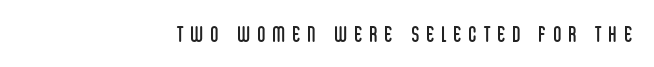
The image shows 22 px text type, upright; set right-aligned, unusually wide letter spacing (+0.34 em), not underlined.
